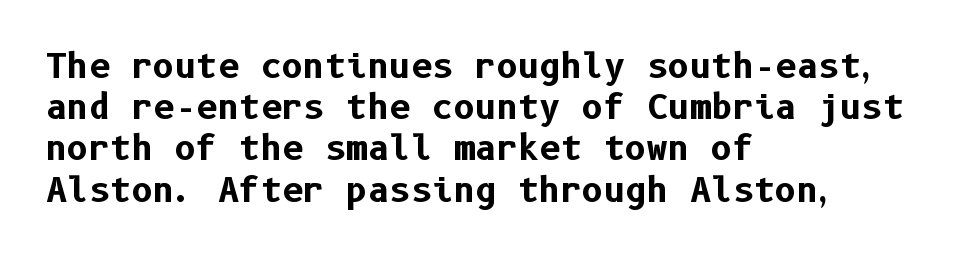
A clean baseline with only descenders dipping below it. To sum up the face: it is a sans, with no serifs. Caption: multi-line text, flush left, ragged right. A typesetter would call this zero additional tracking. The typography opts for an upright posture over an oblique one.
